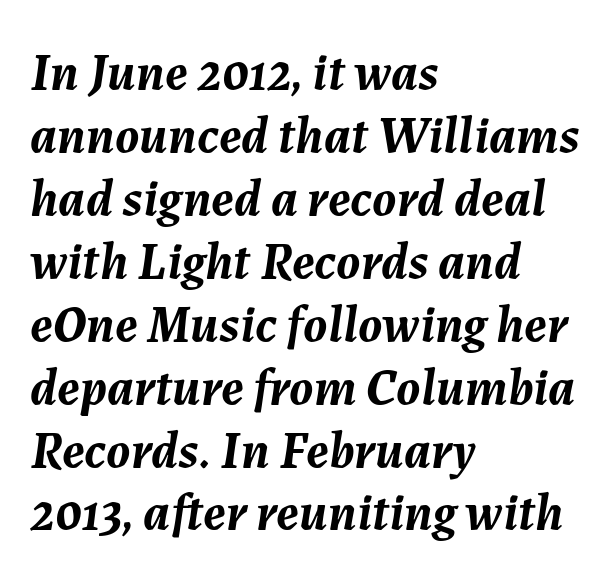
Standard letterfit; no display-style spreading of the glyphs. A student would call this left alignment; a typographer would say flush left, rag right. Do the characters align in a grid? No, the font is proportional. The glyphs are unaccompanied by any horizontal stroke below them. Is the type slanted? Yes — the strokes lean at a clear angle. Weight check: bold — yes, fully.
